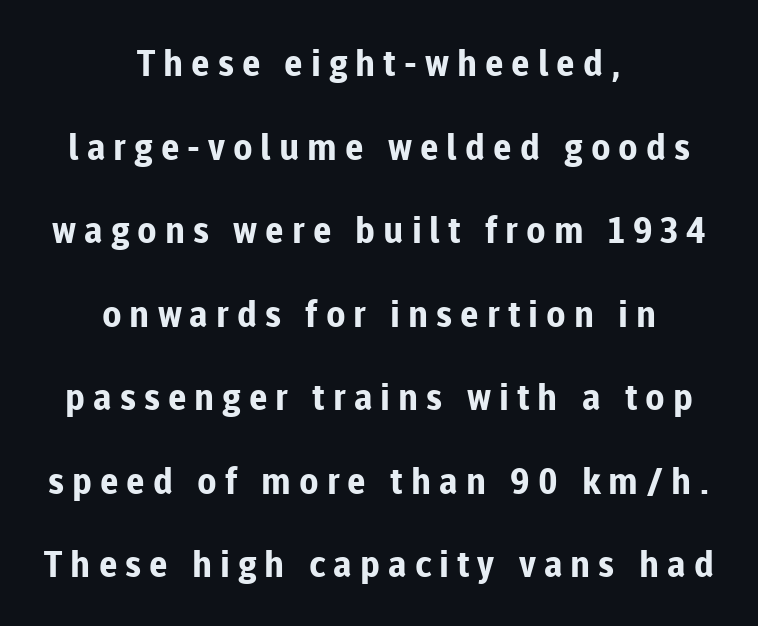
{"serif": "no", "italic": "no", "bold": "yes", "weight": "bold", "width": "normal", "stroke_contrast": "low", "x_height": "medium", "monospaced": "no", "underline": "no", "align": "center", "line_spacing": "loose", "line_spacing_ratio": 2.32, "letter_spacing": "wide", "letter_spacing_em": 0.22, "glyph_px": 36}
